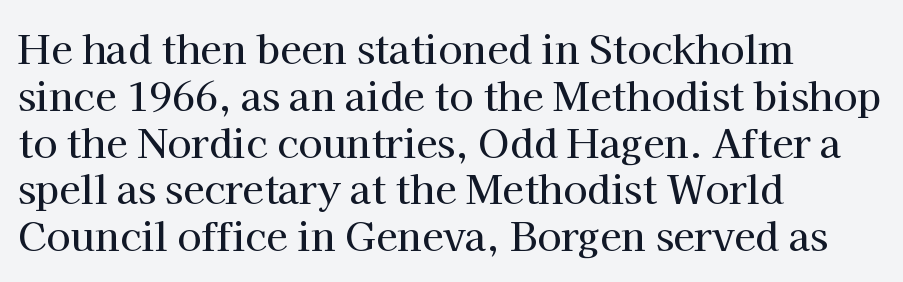
The image shows 39 px serif type, upright; set left-aligned, line spacing 1.2x, normal letter spacing, not underlined; high stroke contrast and a medium x-height.
